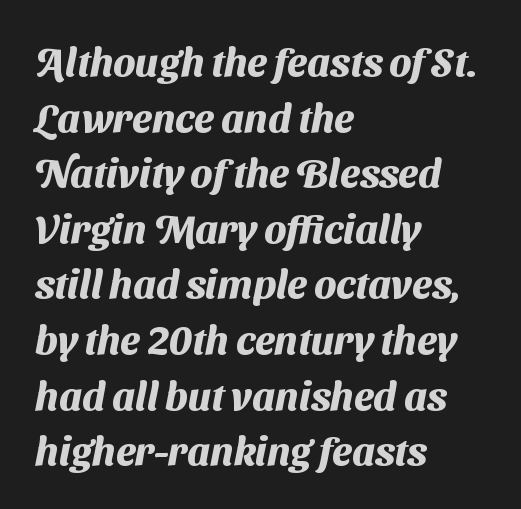
Lines of text with bare space underneath. These lines are rendered in a variable-pitch font. Set as a true bold cut, around the 700 mark. The horizontal fit of the characters is conventional and even. Reading down the block, your eye returns to a fixed left position each line. Font category for this specimen: sans-serif.
